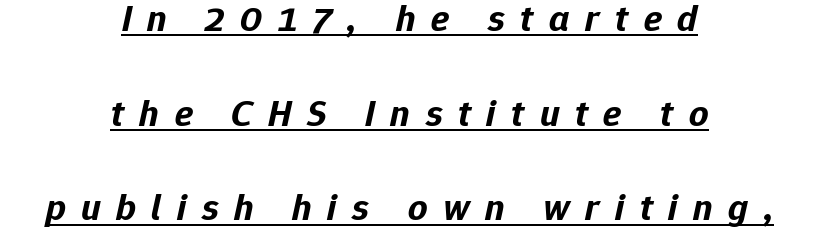
The image shows 38 px bold type, italic (leaning right); set centered, loose line spacing (2.49x), unusually wide letter spacing (+0.41 em), underlined; low stroke contrast and a medium x-height.
